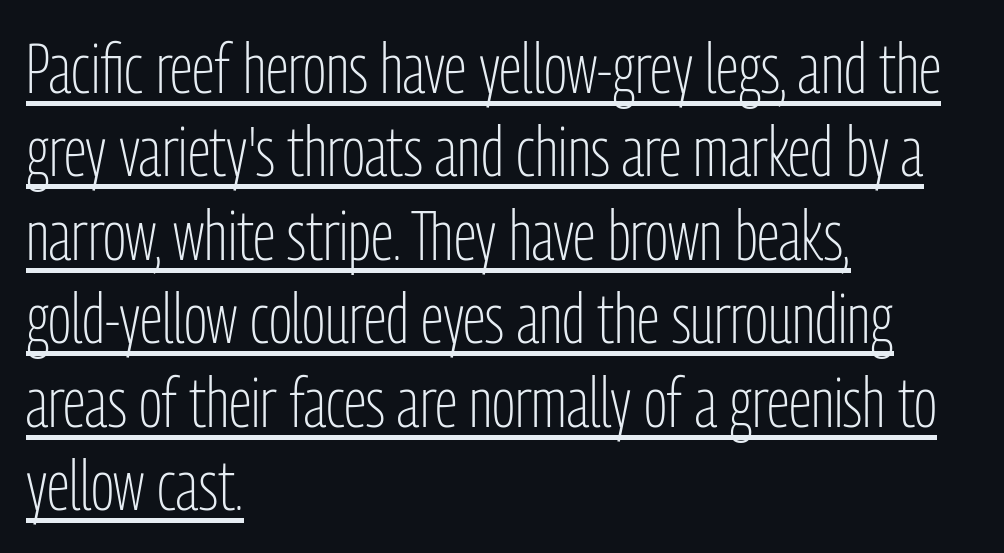
{"serif": "no", "italic": "no", "bold": "no", "weight": "light", "width": "condensed", "stroke_contrast": "low", "x_height": "medium", "monospaced": "no", "underline": "yes", "align": "left", "line_spacing_ratio": 1.21, "letter_spacing": "normal", "letter_spacing_em": 0.0, "glyph_px": 69}
